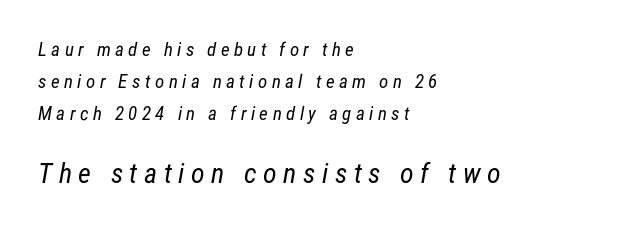
Only glyphs here, with clear space below each row. The designer left line spacing at the default. Tracking value appears strongly positive — letters spread wide. Between these two stacked blocks, the lower one wins on size.
